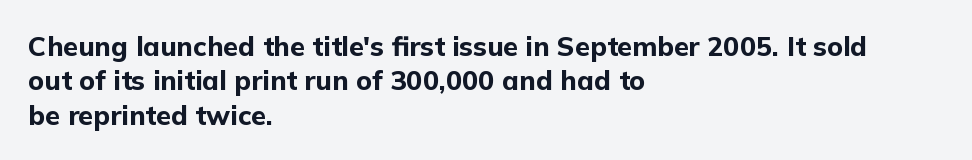
A typesetter would mark this as roman, not italic. Does the copy run flush right? No — it runs flush left. These words are printed bold, with thick strokes throughout. Successive baselines arrive at the customary interval. Caption: standard tracking, unaltered.
